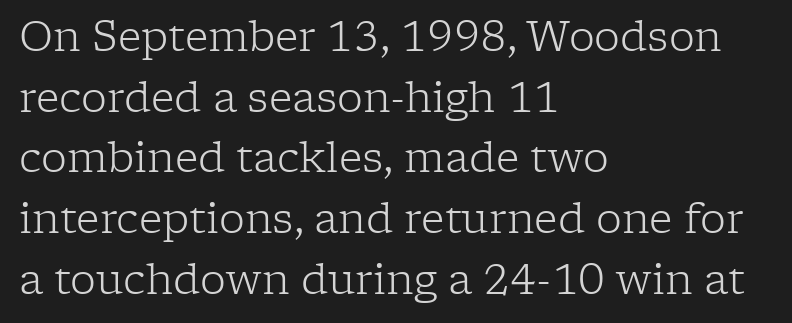
Q: Is the text bold? A: No.
Q: Is the text italic (slanted)? A: No, it is upright.
Q: Is the typeface a serif or a sans-serif typeface? A: Serif.
Q: Is the text underlined? A: No.
Q: How is the paragraph aligned? A: Left-aligned.
Q: Is the spacing between letters normal or unusually wide? A: Normal.
Q: Is the spacing between lines tight, normal or loose? A: Normal.
Q: Width (condensed, normal, or wide)? A: Normal.
Q: Stroke contrast? A: Low.
Q: x-height? A: Medium.
Q: Monospaced? A: No.
